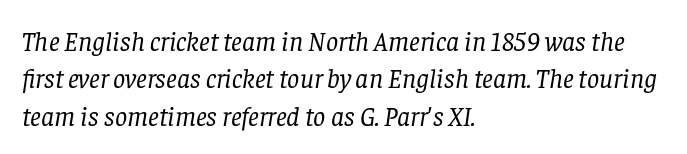
{"italic": "yes", "lean": "right", "slant_degrees": 8, "bold": "no", "underline": "no", "align": "left", "line_spacing": "normal", "line_spacing_ratio": 1.38, "letter_spacing": "normal", "letter_spacing_em": 0.0, "glyph_px": 27}
